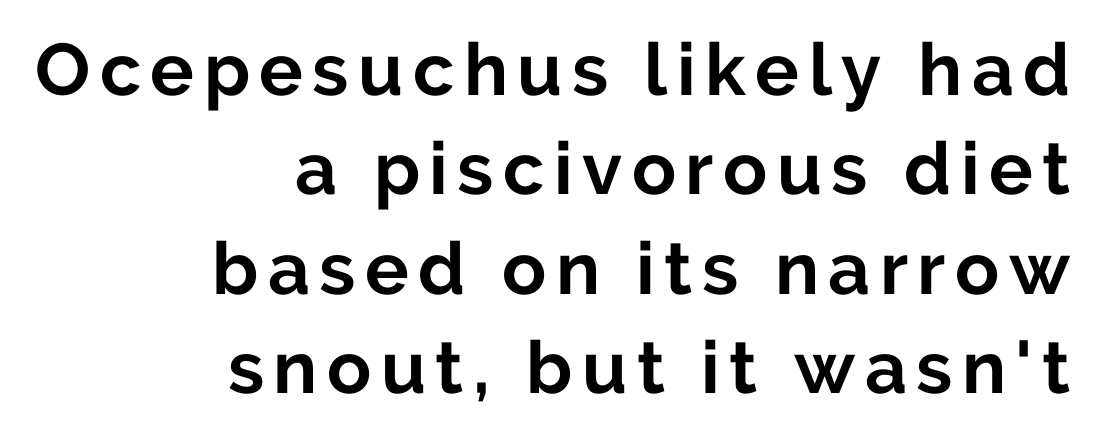
A flush-right, rag-left setting is used for this passage. Weight check: bold — yes, fully. In terms of posture, this sample is upright. Regarding leading, the lines here are spaced in the standard way. What kind of face is this? One without serifs — a sans.
